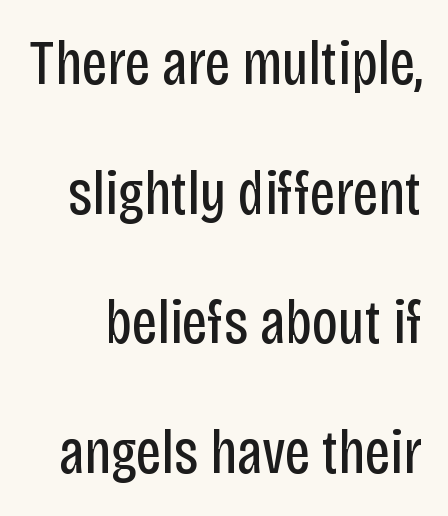
Q: Is the text bold? A: No.
Q: Is the text italic (slanted)? A: No, it is upright.
Q: Is the typeface a serif or a sans-serif typeface? A: Sans-serif.
Q: Is the text underlined? A: No.
Q: Is the spacing between letters normal or unusually wide? A: Normal.
Q: Is the spacing between lines tight, normal or loose? A: Loose.
Q: Width (condensed, normal, or wide)? A: Condensed.
Q: Stroke contrast? A: Low.
Q: x-height? A: Large.
Q: Monospaced? A: No.
